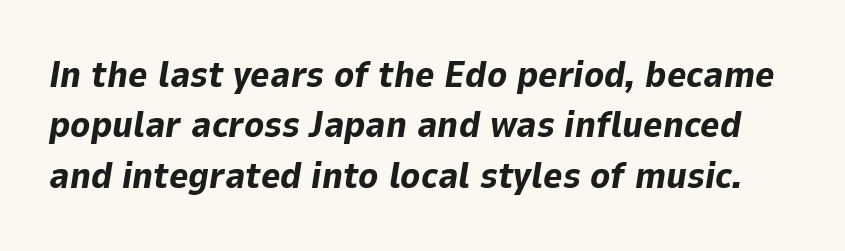
The image shows 37 px bold type, italic (leaning right); set normal line spacing (1.36x), normal letter spacing, not underlined; low stroke contrast and a medium x-height.
